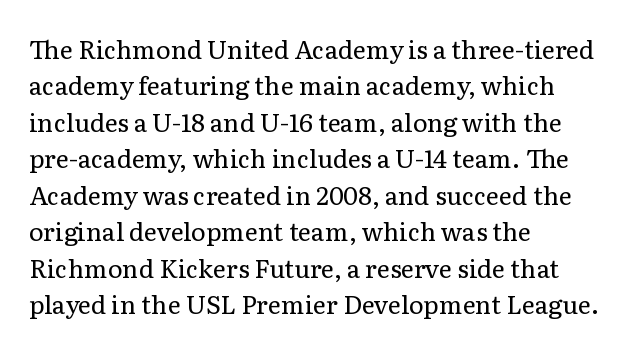
The image shows 25 px text type, upright; set left-aligned, normal line spacing (1.46x), normal letter spacing, not underlined.
